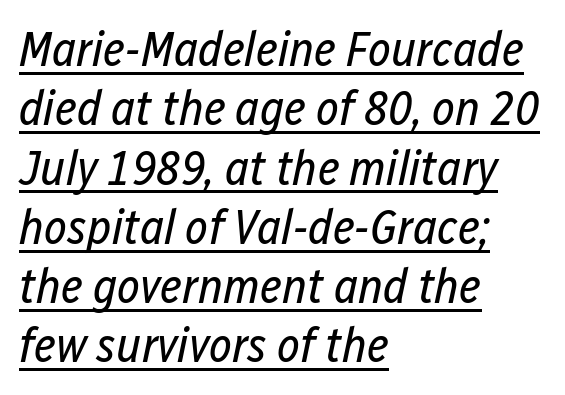
The image shows 49 px regular-weight, condensed type, italic (leaning right); set left-aligned, line spacing 1.21x, normal letter spacing, underlined; low stroke contrast and a medium x-height.
